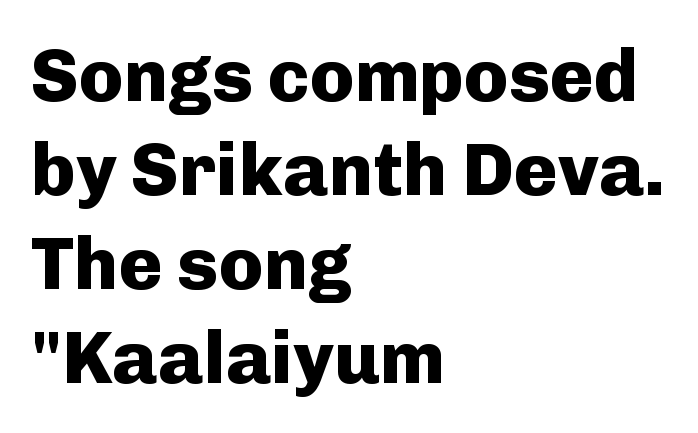
Q: Is the text bold? A: Yes.
Q: Is the text italic (slanted)? A: No, it is upright.
Q: Is the typeface a serif or a sans-serif typeface? A: Sans-serif.
Q: Is the text underlined? A: No.
Q: How is the paragraph aligned? A: Left-aligned.
Q: Is the spacing between letters normal or unusually wide? A: Normal.
Q: Is the spacing between lines tight, normal or loose? A: Normal.
Q: Width (condensed, normal, or wide)? A: Normal.
Q: Stroke contrast? A: Low.
Q: x-height? A: Medium.
Q: Monospaced? A: No.
